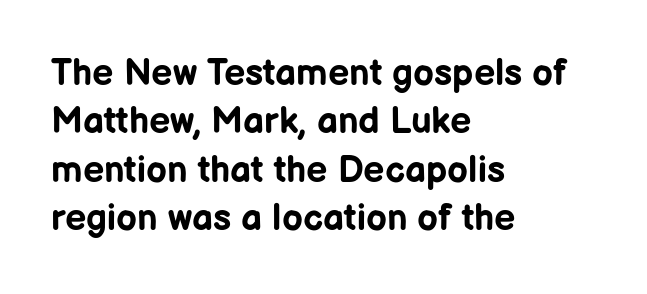
The image shows 37 px bold sans-serif type, upright; set left-aligned, normal line spacing (1.31x), normal letter spacing, not underlined; low stroke contrast and a medium x-height.
